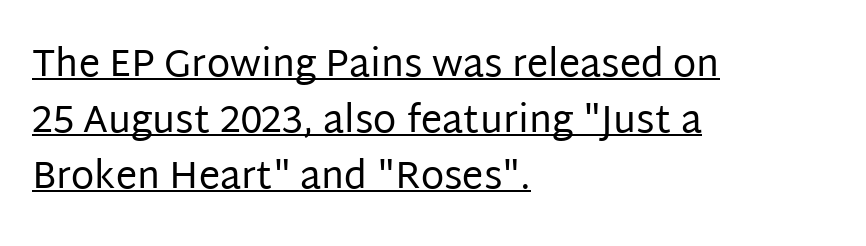
{"serif": "no", "italic": "no", "bold": "no", "weight": "regular", "width": "normal", "stroke_contrast": "low", "x_height": "large", "monospaced": "no", "underline": "yes", "align": "left", "line_spacing": "normal", "line_spacing_ratio": 1.47, "letter_spacing": "normal", "letter_spacing_em": 0.0, "glyph_px": 38}
